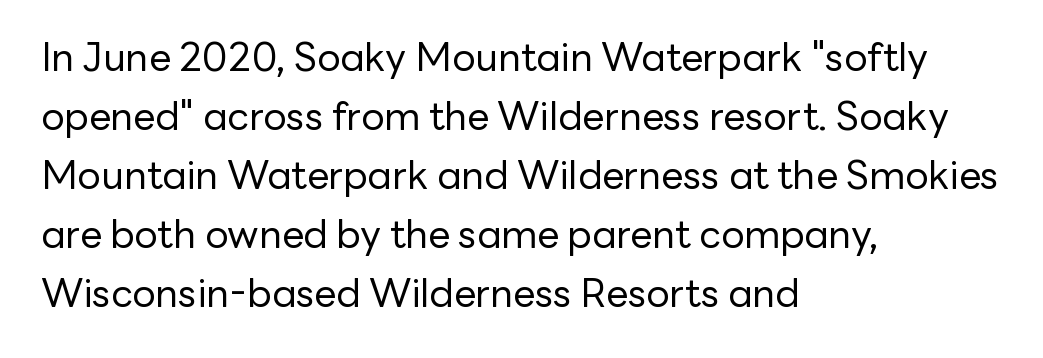
Q: Is the text bold? A: No.
Q: Is the text italic (slanted)? A: No, it is upright.
Q: Is the typeface a serif or a sans-serif typeface? A: Sans-serif.
Q: Is the text underlined? A: No.
Q: How is the paragraph aligned? A: Left-aligned.
Q: Is the spacing between letters normal or unusually wide? A: Normal.
Q: Is the spacing between lines tight, normal or loose? A: Normal.
Q: Width (condensed, normal, or wide)? A: Normal.
Q: Stroke contrast? A: Low.
Q: x-height? A: Medium.
Q: Monospaced? A: No.
